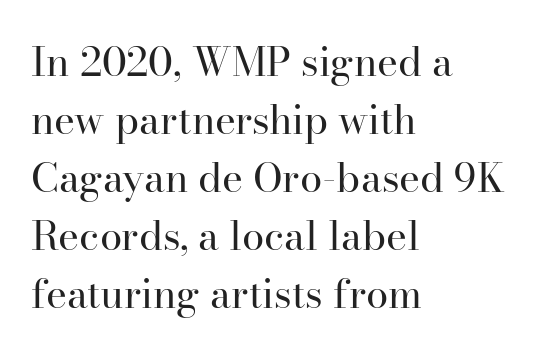
The image shows 40 px regular-weight serif type, upright; set left-aligned, normal line spacing (1.45x), normal letter spacing, not underlined; high stroke contrast and a small x-height.
